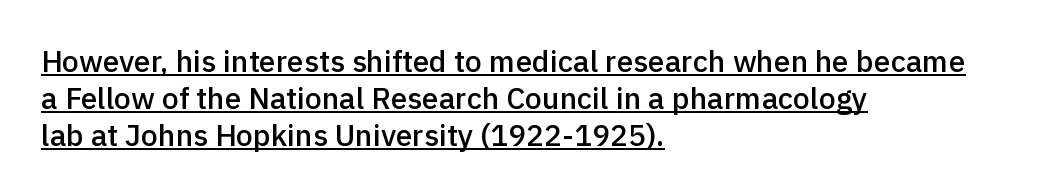
{"serif": "no", "italic": "no", "bold": "semi", "weight": "semibold", "width": "normal", "x_height": "medium", "monospaced": "no", "underline": "yes", "align": "left", "line_spacing_ratio": 1.23, "letter_spacing": "normal", "letter_spacing_em": 0.0, "glyph_px": 30}
